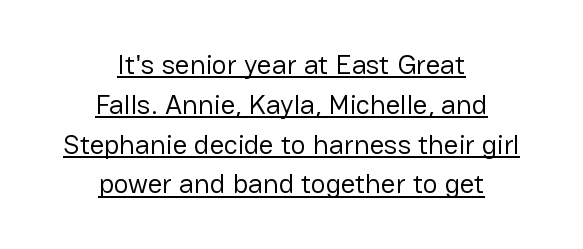
{"serif": "no", "italic": "no", "bold": "no", "weight": "regular", "width": "normal", "stroke_contrast": "low", "x_height": "medium", "monospaced": "no", "underline": "yes", "align": "center", "line_spacing": "normal", "line_spacing_ratio": 1.42, "letter_spacing": "normal", "letter_spacing_em": 0.0, "glyph_px": 28}
